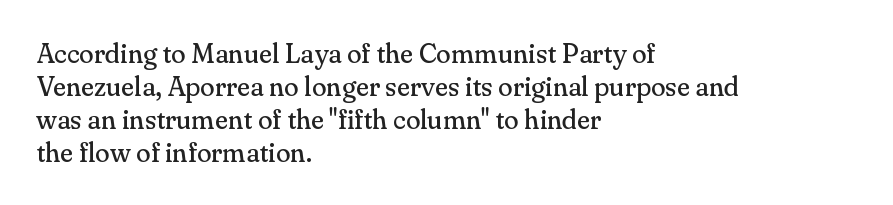
The image shows 27 px text type, upright; set left-aligned, line spacing 1.22x, normal letter spacing, not underlined.
